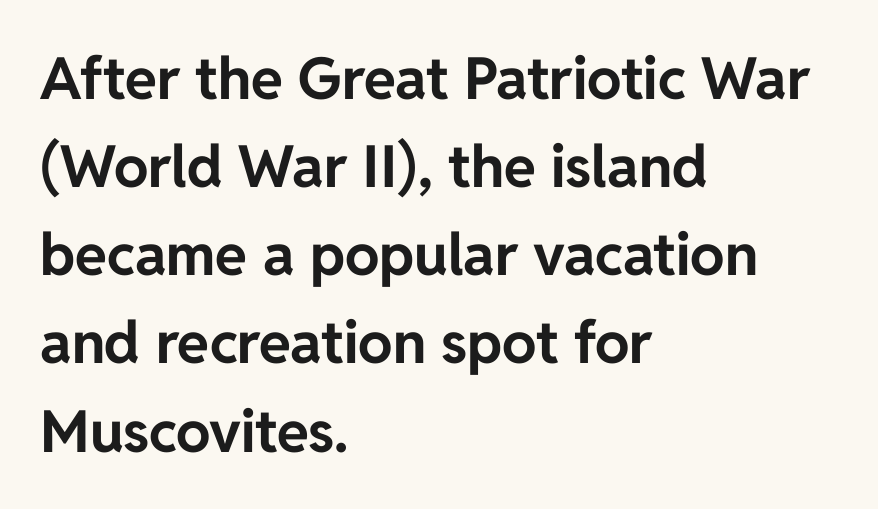
The image shows 58 px bold sans-serif type, upright; set left-aligned, normal line spacing (1.52x), normal letter spacing, not underlined; low stroke contrast and a medium x-height.
